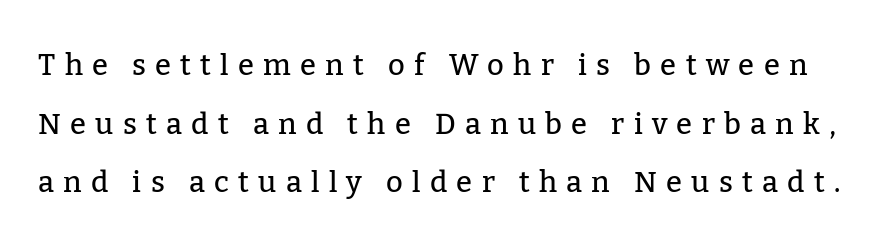
Q: Is the text italic (slanted)? A: No, it is upright.
Q: Is the typeface a serif or a sans-serif typeface? A: Serif.
Q: Is the text underlined? A: No.
Q: Is the spacing between letters normal or unusually wide? A: Unusually wide.
Q: Is the spacing between lines tight, normal or loose? A: Loose.
Q: Width (condensed, normal, or wide)? A: Normal.
Q: Stroke contrast? A: Low.
Q: x-height? A: Medium.
Q: Monospaced? A: No.
